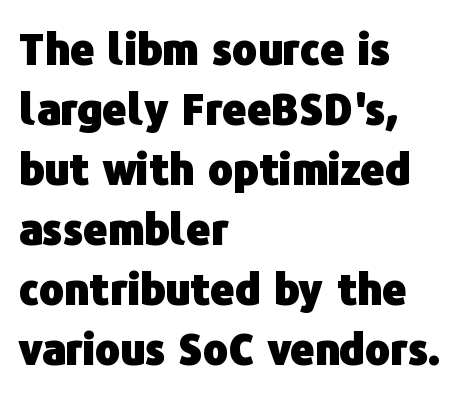
These lines are composed in type without serifs. Students, this is bold: see how much ink each stroke carries. This is the regular roman posture of the typeface. Baseline-to-baseline distance is the conventional proportion of letter height. Leftover space on each line is placed entirely after the last word.
